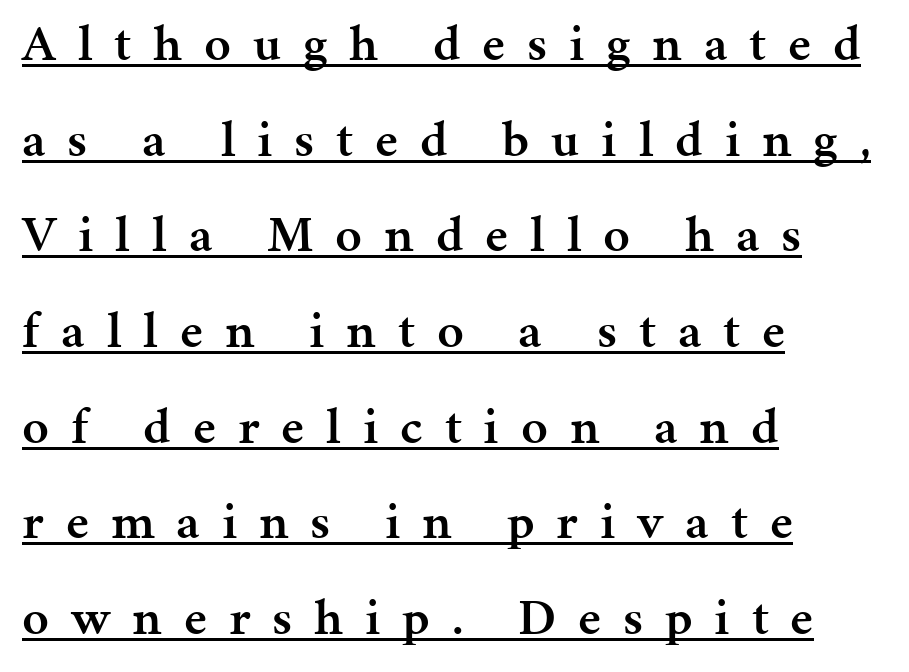
{"serif": "yes", "italic": "no", "bold": "semi", "weight": "semibold", "width": "normal", "stroke_contrast": "medium", "x_height": "medium", "monospaced": "no", "underline": "yes", "align": "left", "line_spacing_ratio": 1.84, "letter_spacing": "wide", "letter_spacing_em": 0.42, "glyph_px": 52}
